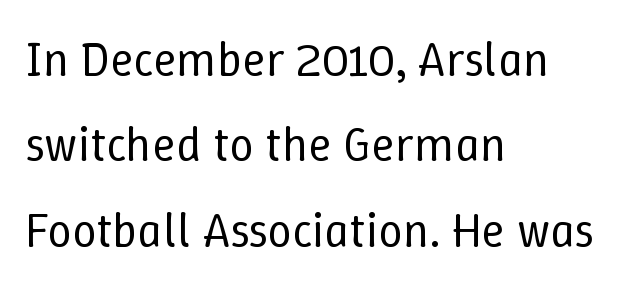
Q: Is the text bold? A: No.
Q: Is the text italic (slanted)? A: No, it is upright.
Q: Is the text underlined? A: No.
Q: How is the paragraph aligned? A: Left-aligned.
Q: Is the spacing between letters normal or unusually wide? A: Normal.
Q: Width (condensed, normal, or wide)? A: Normal.
Q: Stroke contrast? A: Low.
Q: x-height? A: Medium.
Q: Monospaced? A: No.
